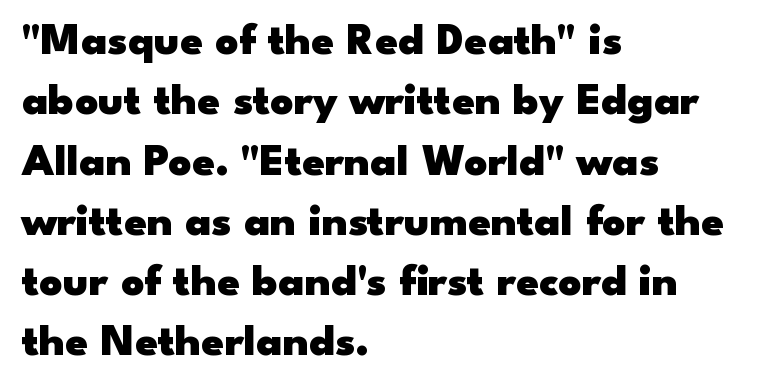
{"serif": "no", "italic": "no", "bold": "yes", "weight": "heavy", "width": "wide", "stroke_contrast": "low", "x_height": "small", "monospaced": "no", "underline": "no", "align": "left", "line_spacing": "normal", "line_spacing_ratio": 1.34, "letter_spacing": "normal", "letter_spacing_em": 0.0, "glyph_px": 45}
